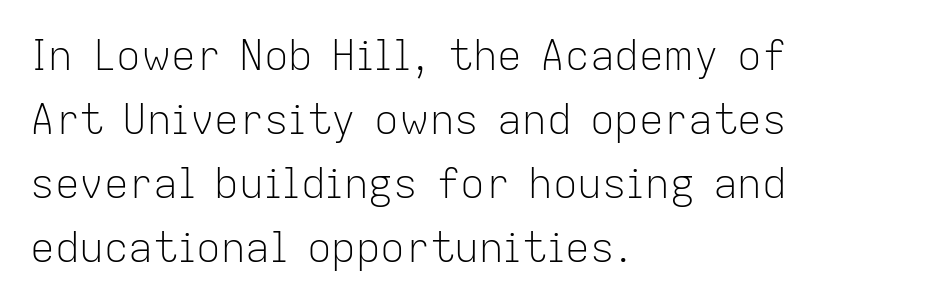
{"serif": "no", "italic": "no", "bold": "no", "weight": "light", "width": "normal", "stroke_contrast": "low", "x_height": "medium", "monospaced": "no", "underline": "no", "align": "left", "line_spacing": "normal", "line_spacing_ratio": 1.56, "letter_spacing": "normal", "letter_spacing_em": 0.0, "glyph_px": 41}
